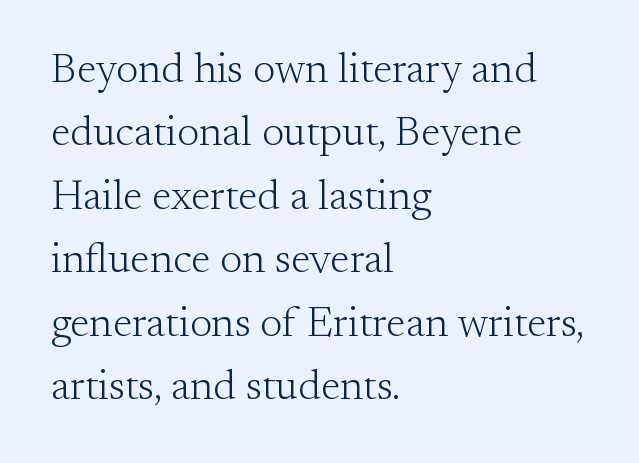
No chunkiness to these letters — they're not bold. The rendering uses natural spacing where letterforms have individual widths. This sample uses plain, unmodified letter spacing. Note: serifs present on the glyphs.
